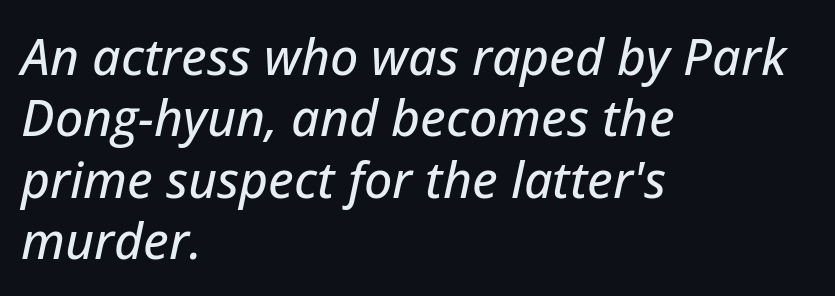
{"italic": "yes", "lean": "right", "slant_degrees": 12, "width": "normal", "stroke_contrast": "low", "x_height": "medium", "monospaced": "no", "underline": "no", "align": "left", "line_spacing_ratio": 1.23, "letter_spacing": "normal", "letter_spacing_em": 0.0, "glyph_px": 50}
